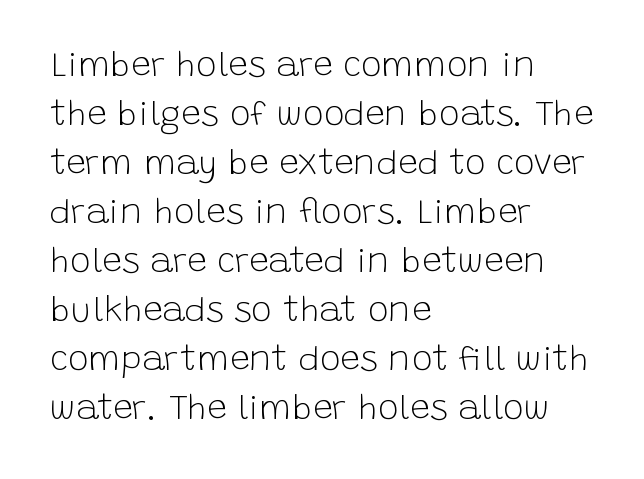
Counters stay open thanks to moderate or lighter strokes. Plain, unruled lines of type. This is the regular roman posture of the typeface. This rendering uses left alignment, leaving the right contour irregular. These lines are rendered in a variable-pitch font. Nothing unusual about the tracking: characters are spaced as the font intends.
